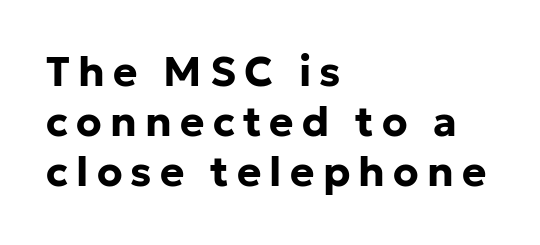
The image shows 41 px bold sans-serif type, upright; set left-aligned, line spacing 1.22x, unusually wide letter spacing (+0.2 em), not underlined; low stroke contrast and a medium x-height.
